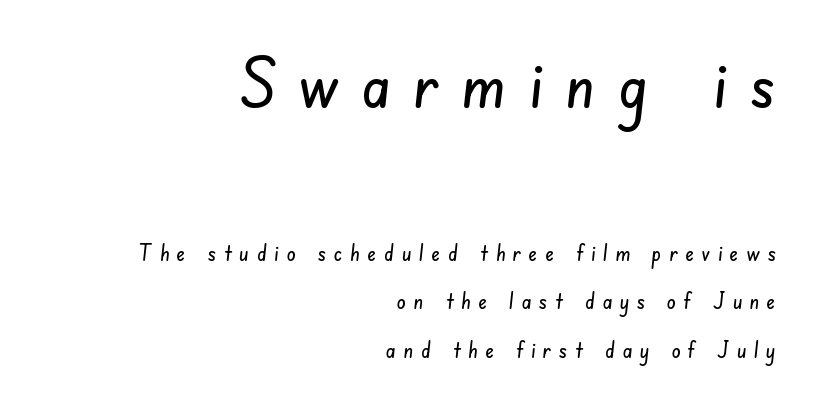
Rule under the text: the space is simply empty. This sample uses a sans-serif face. The letterforms stand isolated, each surrounded by extra space. Successive baselines arrive slowly, with a big drop between each. If you drew a ruler down the right edge, every line would touch it.
